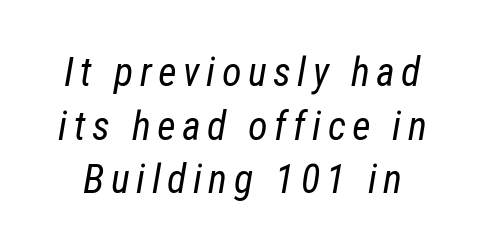
Q: Is the text bold? A: No.
Q: Is the text italic (slanted)? A: Yes, it leans right by about 12 degrees.
Q: Is the text underlined? A: No.
Q: Is the spacing between lines tight, normal or loose? A: Normal.
Q: Width (condensed, normal, or wide)? A: Condensed.
Q: Stroke contrast? A: Low.
Q: x-height? A: Medium.
Q: Monospaced? A: No.
